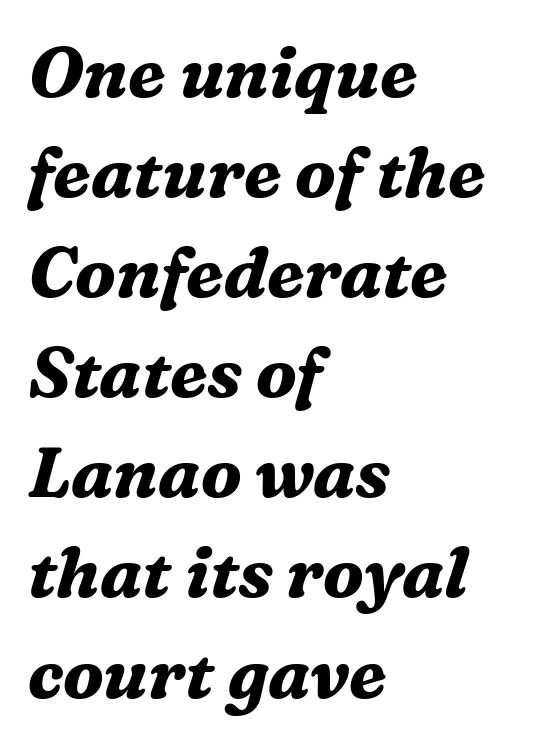
Q: Is the text bold? A: Yes.
Q: Is the text italic (slanted)? A: Yes, it leans right by about 16 degrees.
Q: Is the typeface a serif or a sans-serif typeface? A: Serif.
Q: Is the text underlined? A: No.
Q: How is the paragraph aligned? A: Left-aligned.
Q: Is the spacing between letters normal or unusually wide? A: Normal.
Q: Is the spacing between lines tight, normal or loose? A: Normal.
Q: Width (condensed, normal, or wide)? A: Normal.
Q: Stroke contrast? A: Medium.
Q: x-height? A: Medium.
Q: Monospaced? A: No.
